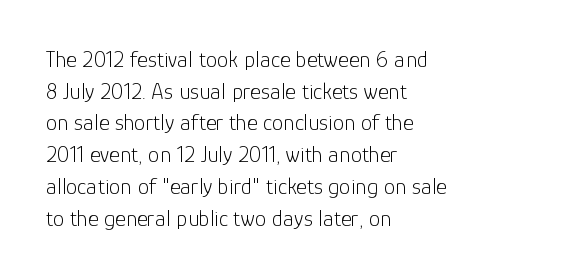
{"italic": "no", "bold": "no", "underline": "no", "align": "left", "line_spacing": "normal", "line_spacing_ratio": 1.38, "letter_spacing": "normal", "letter_spacing_em": 0.0, "glyph_px": 23}
